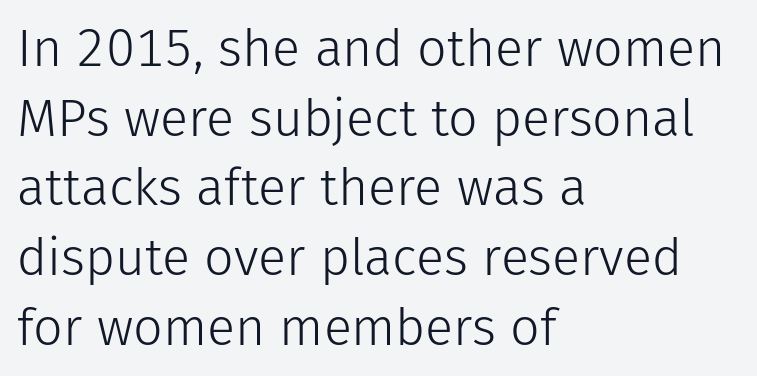
The strokes carry an ordinary text weight at most. Think of a printed novel: that variable character pitch is what you see here. Designer's note — italics off, roman on. This block has exactly the height ordinary leading produces. No feet cap the strokes, marking this as sans-serif type.
